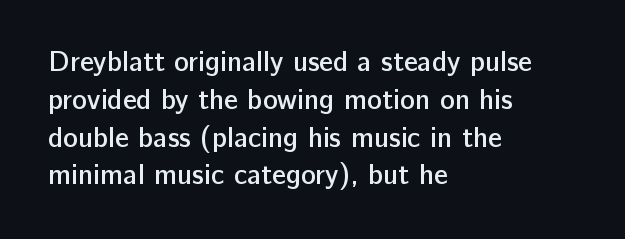
The image shows 28 px semibold sans-serif type, upright; set left-aligned, normal line spacing (1.35x), normal letter spacing, not underlined; low stroke contrast and a medium x-height.
